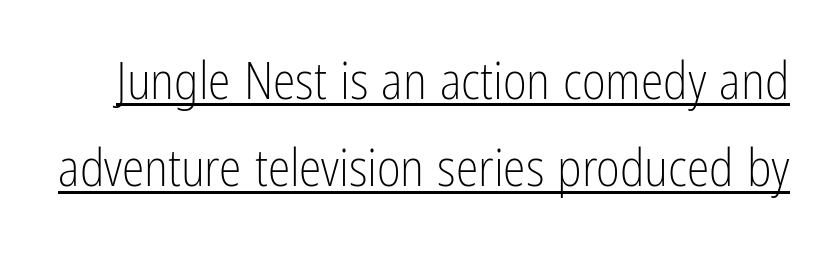
Q: Is the text bold? A: No.
Q: Is the text italic (slanted)? A: No, it is upright.
Q: Is the typeface a serif or a sans-serif typeface? A: Sans-serif.
Q: Is the text underlined? A: Yes.
Q: Is the spacing between letters normal or unusually wide? A: Normal.
Q: Width (condensed, normal, or wide)? A: Condensed.
Q: Stroke contrast? A: Low.
Q: x-height? A: Medium.
Q: Monospaced? A: No.
